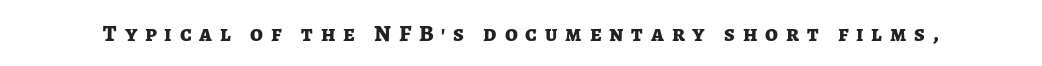
{"italic": "no", "bold": "yes", "underline": "no", "letter_spacing": "wide", "letter_spacing_em": 0.34, "glyph_px": 23}
